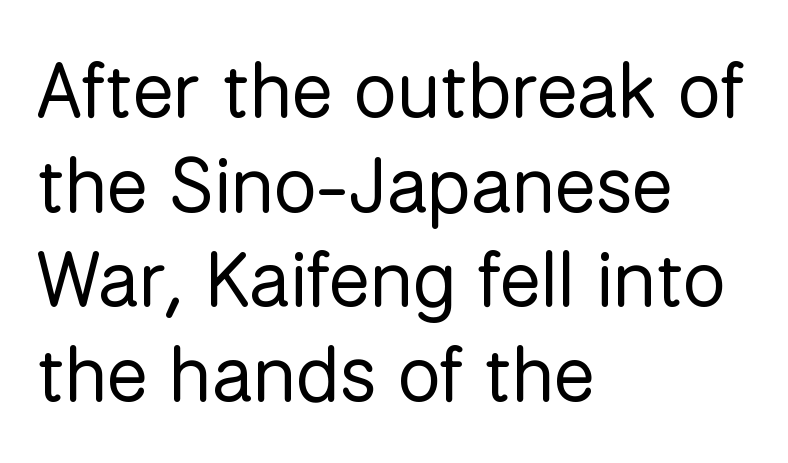
Q: Is the text bold? A: No.
Q: Is the text italic (slanted)? A: No, it is upright.
Q: Is the typeface a serif or a sans-serif typeface? A: Sans-serif.
Q: Is the text underlined? A: No.
Q: How is the paragraph aligned? A: Left-aligned.
Q: Is the spacing between letters normal or unusually wide? A: Normal.
Q: Width (condensed, normal, or wide)? A: Normal.
Q: Stroke contrast? A: Low.
Q: x-height? A: Medium.
Q: Monospaced? A: No.
